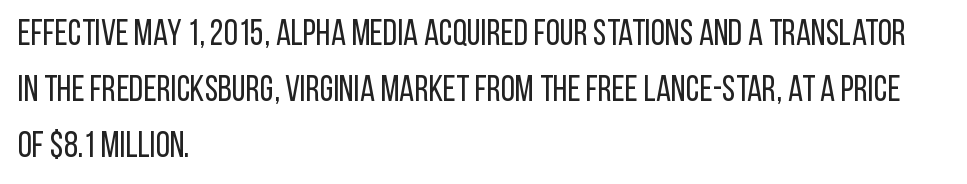
Q: Is the text bold? A: No.
Q: Is the text italic (slanted)? A: No, it is upright.
Q: Is the typeface a serif or a sans-serif typeface? A: Sans-serif.
Q: Is the text underlined? A: No.
Q: How is the paragraph aligned? A: Left-aligned.
Q: Is the spacing between letters normal or unusually wide? A: Normal.
Q: Is the spacing between lines tight, normal or loose? A: Normal.
Q: Width (condensed, normal, or wide)? A: Condensed.
Q: Stroke contrast? A: Low.
Q: x-height? A: Large.
Q: Monospaced? A: No.
